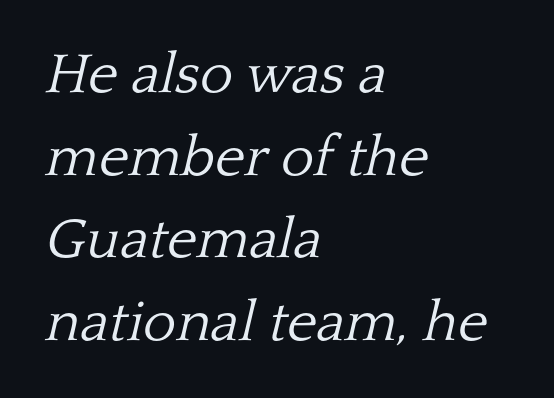
The image shows 57 px light serif type, italic (leaning right); set left-aligned, normal line spacing (1.45x), normal letter spacing, not underlined; low stroke contrast and a medium x-height.
